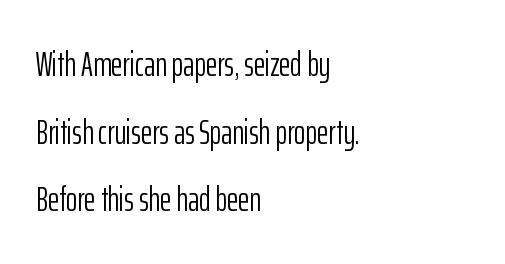
Note the varied advance widths — an 'i' is clearly narrower than an 'm'. Underline: absent. The setting favours the left margin, as ordinary paragraphs usually do. Leading is clearly above the norm, producing a sparse column. The strokes carry an ordinary text weight at most. This rendering leaves character spacing at its baseline value.
